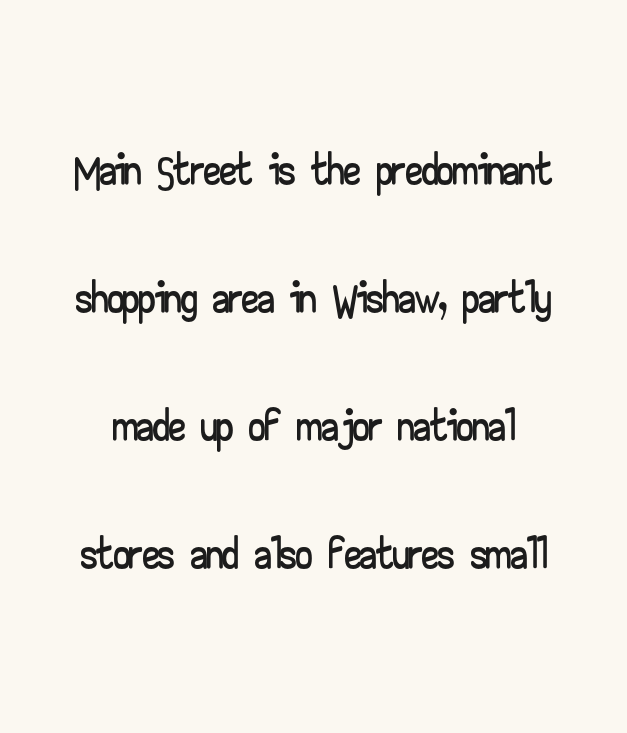
The image shows 66 px wide sans-serif type, upright; set loose line spacing (1.94x), normal letter spacing, not underlined; low stroke contrast and a small x-height.
